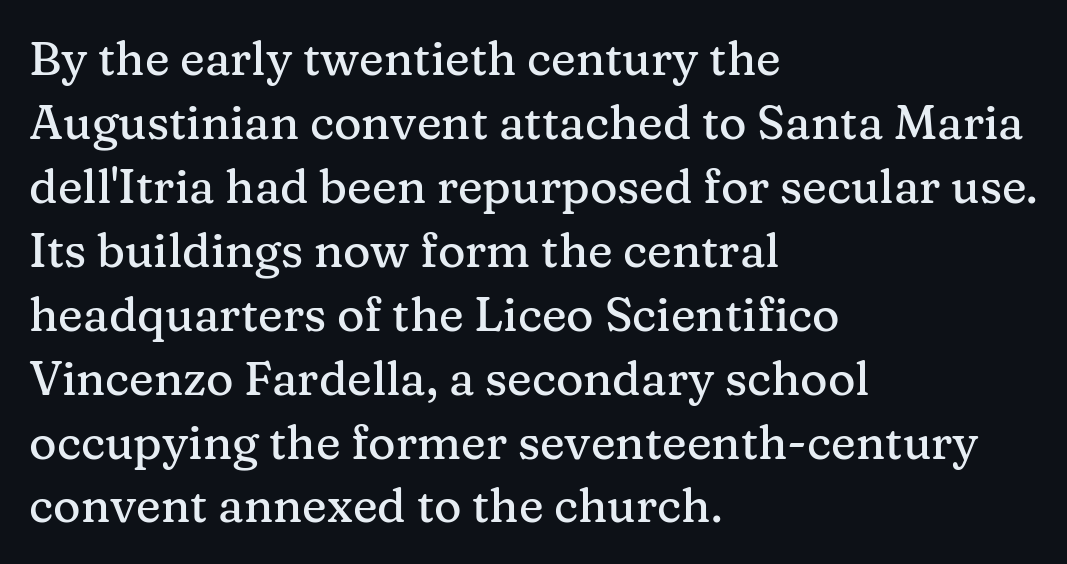
The strip under each line holds only bare page. Check where the strokes stop: tiny serifs finish them off. The letters sit at their default tracking, neither squeezed nor spread. Casual observation: everything's shoved over to the left. When letters stand straight like this, we call the style roman or upright. Note the varied advance widths — an 'i' is clearly narrower than an 'm'.
